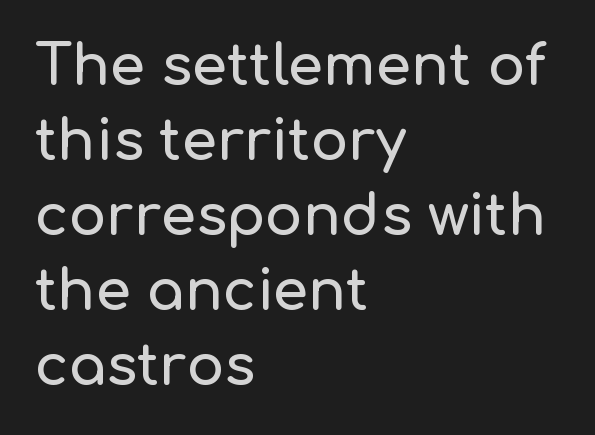
The image shows 56 px sans-serif type, upright; set left-aligned, normal line spacing (1.34x), normal letter spacing, not underlined; low stroke contrast and a medium x-height.
